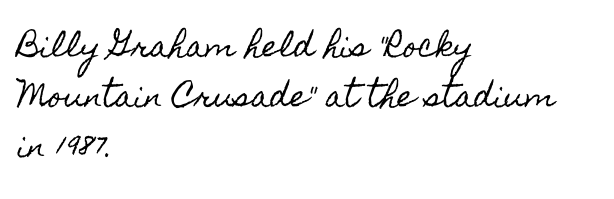
{"width": "condensed", "x_height": "small", "monospaced": "no", "underline": "no", "align": "left", "line_spacing_ratio": 1.72, "letter_spacing": "normal", "letter_spacing_em": 0.0, "glyph_px": 29}
